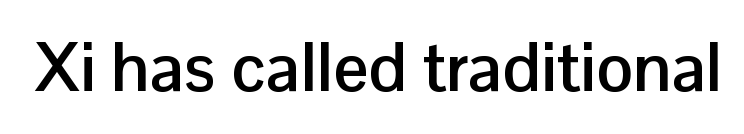
{"serif": "no", "italic": "no", "bold": "yes", "weight": "semibold", "width": "normal", "stroke_contrast": "low", "x_height": "medium", "monospaced": "no", "underline": "no", "letter_spacing": "normal", "letter_spacing_em": 0.0, "glyph_px": 69}
